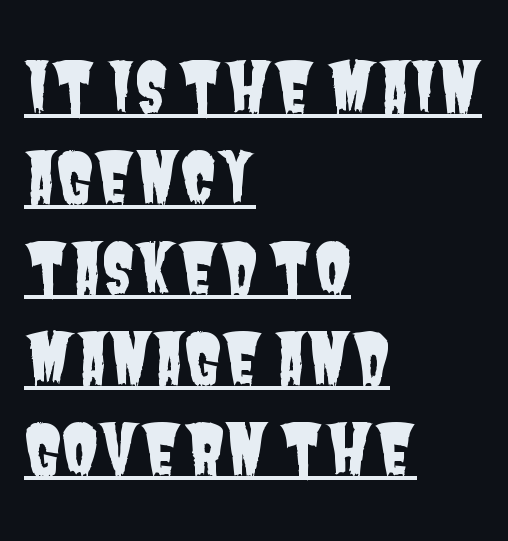
Spacing verdict: proportional, widths tailored to each character. The rows are spaced the way most documents space them. The horizontal fit of the characters is conventional and even. The paragraph has a hard left edge and a soft right edge.
